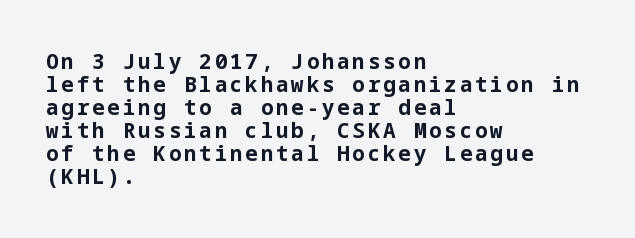
{"italic": "no", "bold": "yes", "underline": "no", "align": "left", "line_spacing": "tight", "line_spacing_ratio": 1.1, "glyph_px": 21}
